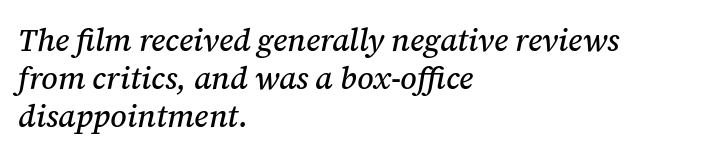
The image shows 31 px serif type, italic (leaning right); set left-aligned, line spacing 1.23x, normal letter spacing, not underlined; medium stroke contrast and a medium x-height.
